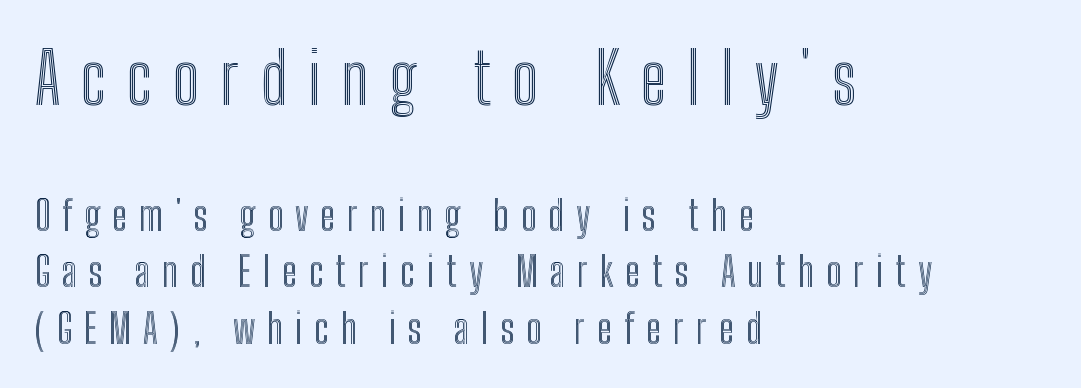
Q: Is the text italic (slanted)? A: No, it is upright.
Q: Is the text underlined? A: No.
Q: How is the paragraph aligned? A: Left-aligned.
Q: Is the spacing between letters normal or unusually wide? A: Unusually wide.
Q: Is the spacing between lines tight, normal or loose? A: Normal.
Q: Which block of text is set in a larger size, the first (top) or the second (bottom)? A: The first (top) one.
Q: Width (condensed, normal, or wide)? A: Condensed.
Q: x-height? A: Medium.
Q: Monospaced? A: No.
